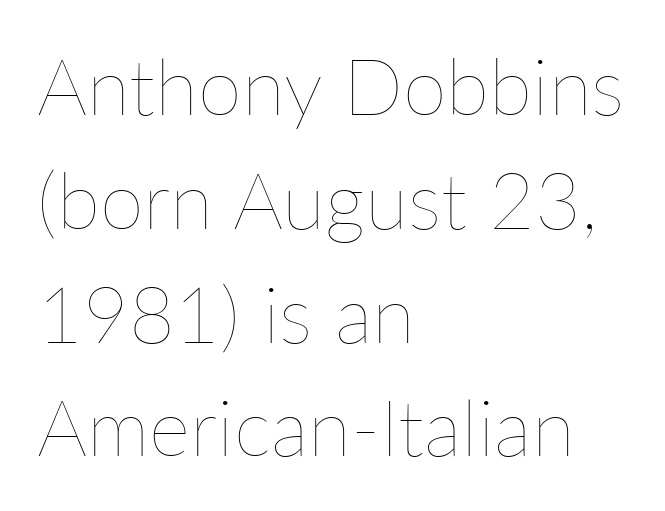
{"italic": "no", "bold": "no", "weight": "thin", "width": "normal", "stroke_contrast": "low", "x_height": "medium", "monospaced": "no", "underline": "no", "align": "left", "line_spacing": "normal", "line_spacing_ratio": 1.44, "letter_spacing": "normal", "letter_spacing_em": 0.0, "glyph_px": 79}
